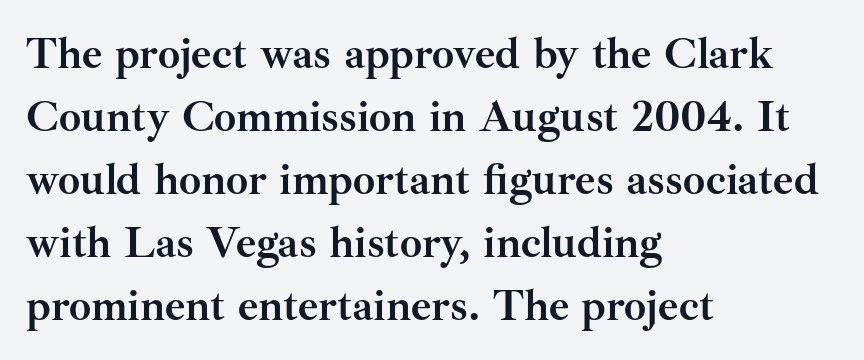
Q: Is the text bold? A: Yes.
Q: Is the text italic (slanted)? A: No, it is upright.
Q: Is the typeface a serif or a sans-serif typeface? A: Serif.
Q: Is the text underlined? A: No.
Q: How is the paragraph aligned? A: Left-aligned.
Q: Is the spacing between letters normal or unusually wide? A: Normal.
Q: Is the spacing between lines tight, normal or loose? A: Normal.
Q: Width (condensed, normal, or wide)? A: Normal.
Q: Stroke contrast? A: Medium.
Q: x-height? A: Small.
Q: Monospaced? A: No.
